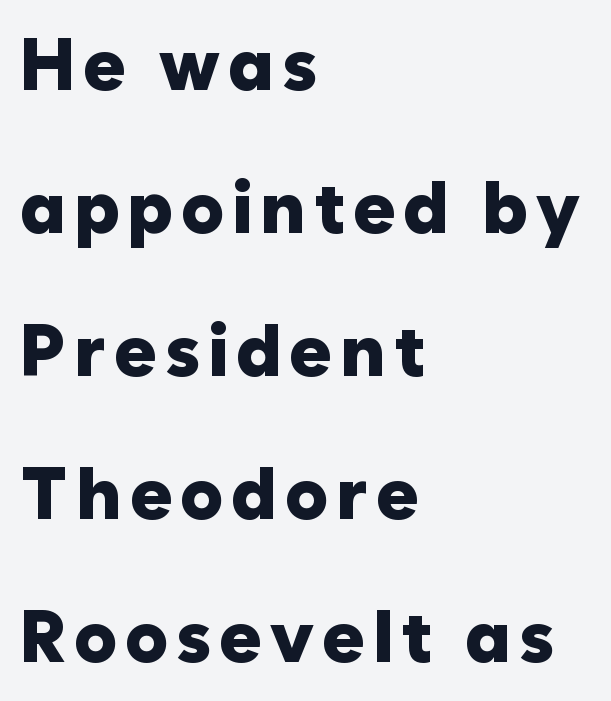
{"serif": "no", "italic": "no", "bold": "yes", "weight": "heavy", "width": "normal", "stroke_contrast": "low", "x_height": "medium", "monospaced": "no", "underline": "no", "align": "left", "line_spacing": "loose", "line_spacing_ratio": 1.96, "glyph_px": 73}
